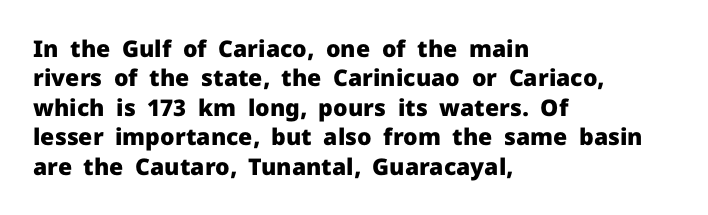
In terms of posture, this sample is upright. Whoever set this chose a conventional vertical rhythm. The space directly below the letters is spotless. A typesetter would call this zero additional tracking.
